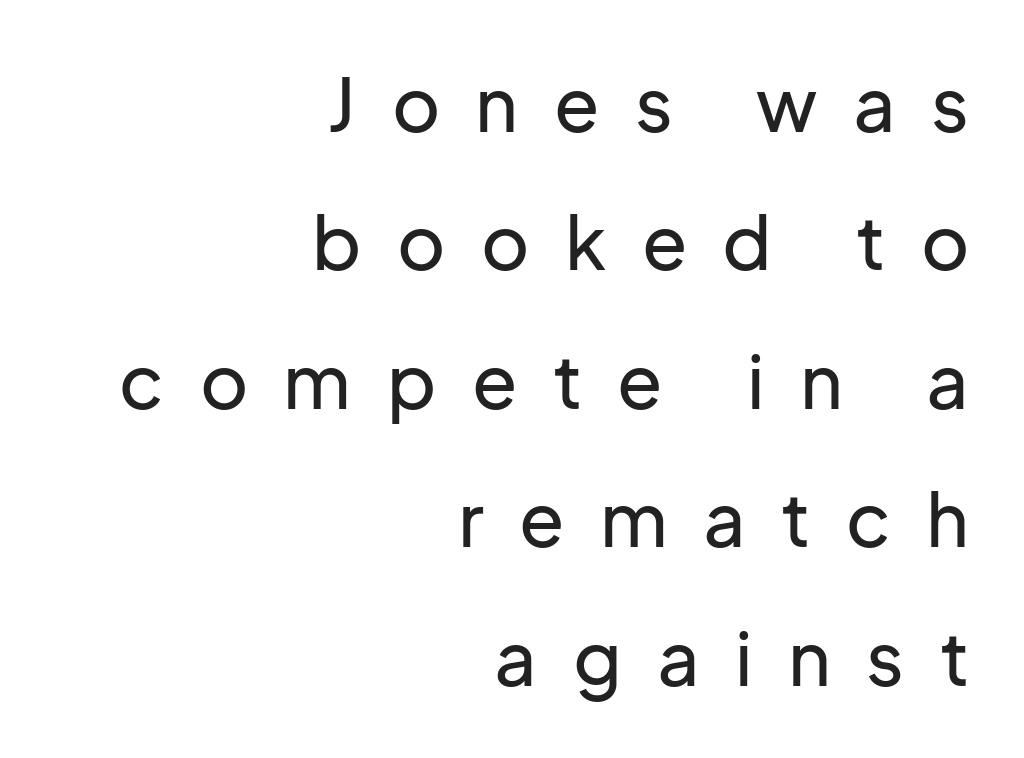
Q: Is the text italic (slanted)? A: No, it is upright.
Q: Is the typeface a serif or a sans-serif typeface? A: Sans-serif.
Q: Is the text underlined? A: No.
Q: How is the paragraph aligned? A: Right-aligned.
Q: Is the spacing between letters normal or unusually wide? A: Unusually wide.
Q: Width (condensed, normal, or wide)? A: Normal.
Q: Stroke contrast? A: Low.
Q: x-height? A: Medium.
Q: Monospaced? A: No.
